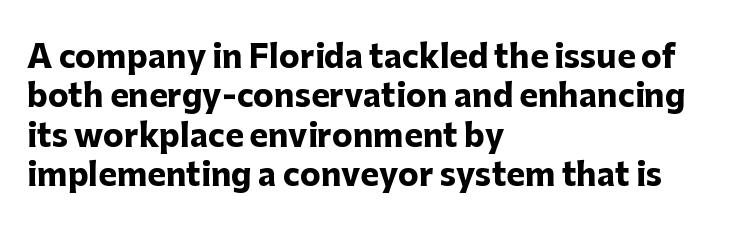
Q: Is the text bold? A: Yes.
Q: Is the text italic (slanted)? A: No, it is upright.
Q: Is the typeface a serif or a sans-serif typeface? A: Sans-serif.
Q: Is the text underlined? A: No.
Q: How is the paragraph aligned? A: Left-aligned.
Q: Is the spacing between letters normal or unusually wide? A: Normal.
Q: Is the spacing between lines tight, normal or loose? A: Normal.
Q: Width (condensed, normal, or wide)? A: Normal.
Q: Stroke contrast? A: Low.
Q: x-height? A: Medium.
Q: Monospaced? A: No.
